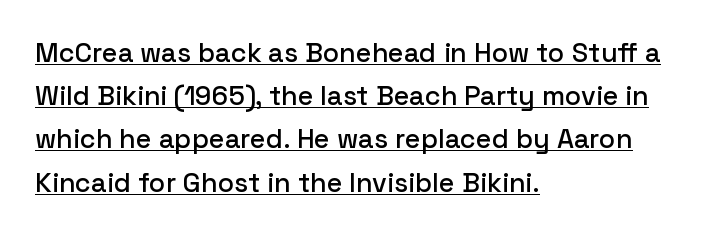
Interline gaps are of average width in this sample. Students, note that the glyphs here touch the page at normal intervals. Does the copy run flush right? No — it runs flush left. Posture: vertical. Descenders here cross a horizontal rule under the line.
